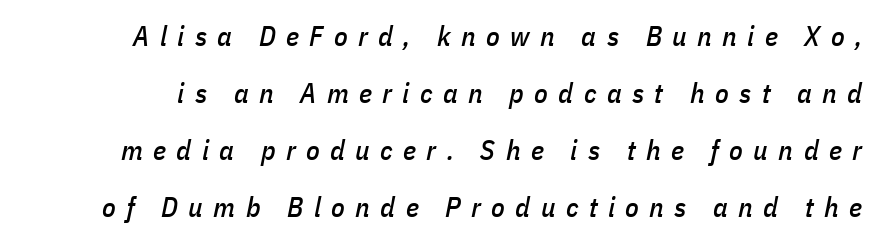
{"italic": "yes", "lean": "right", "slant_degrees": 11, "width": "condensed", "stroke_contrast": "low", "x_height": "medium", "monospaced": "no", "underline": "no", "line_spacing": "loose", "line_spacing_ratio": 2.03, "letter_spacing": "wide", "letter_spacing_em": 0.37, "glyph_px": 28}
